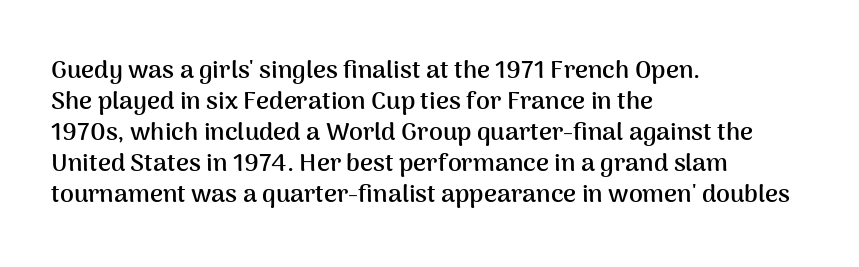
You'd pick this weight for a headline — it's a proper bold. Upright lettering throughout. Nothing unusual about the tracking: characters are spaced as the font intends. Check the space under the baseline: it is left empty.
